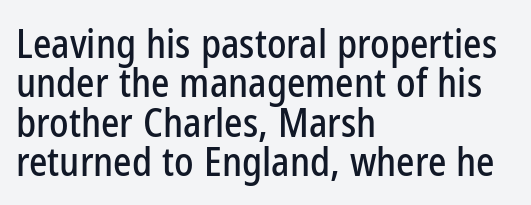
Q: Is the text italic (slanted)? A: No, it is upright.
Q: Is the typeface a serif or a sans-serif typeface? A: Sans-serif.
Q: Is the text underlined? A: No.
Q: How is the paragraph aligned? A: Left-aligned.
Q: Is the spacing between letters normal or unusually wide? A: Normal.
Q: Is the spacing between lines tight, normal or loose? A: Tight.
Q: Width (condensed, normal, or wide)? A: Condensed.
Q: Stroke contrast? A: Low.
Q: x-height? A: Medium.
Q: Monospaced? A: No.
